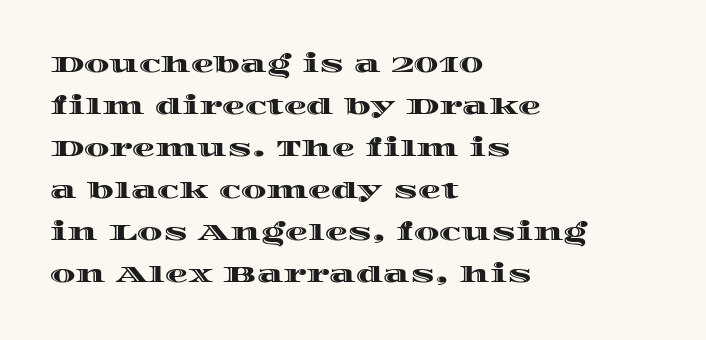
The image shows 23 px text type, upright; set left-aligned, line spacing 1.83x, normal letter spacing, not underlined.
